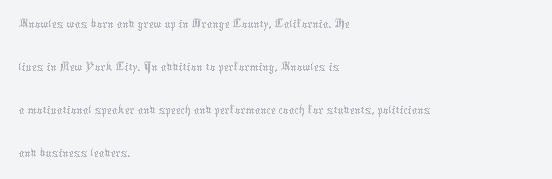
Q: Is the text bold? A: No.
Q: Is the text italic (slanted)? A: No, it is upright.
Q: Is the text underlined? A: No.
Q: How is the paragraph aligned? A: Left-aligned.
Q: Is the spacing between letters normal or unusually wide? A: Normal.
Q: Is the spacing between lines tight, normal or loose? A: Normal.
Q: Width (condensed, normal, or wide)? A: Normal.
Q: Stroke contrast? A: Medium.
Q: x-height? A: Medium.
Q: Monospaced? A: No.
